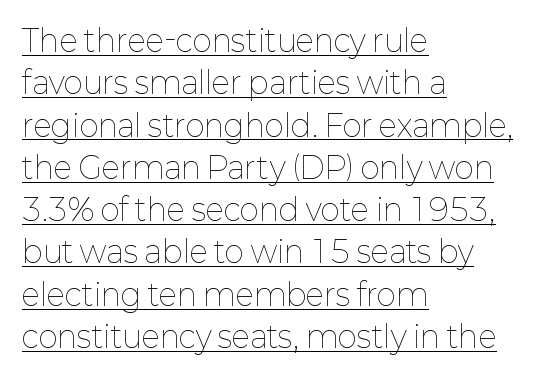
Looks like someone drew a line under every word here. Summary of weight: not heavy and not bold. The designer left line spacing at the default. Compared with a centered layout, this one pins lines to the left instead. The letters sit at their default tracking, neither squeezed nor spread. Does the lettering tilt? It doesn't — this is upright.
